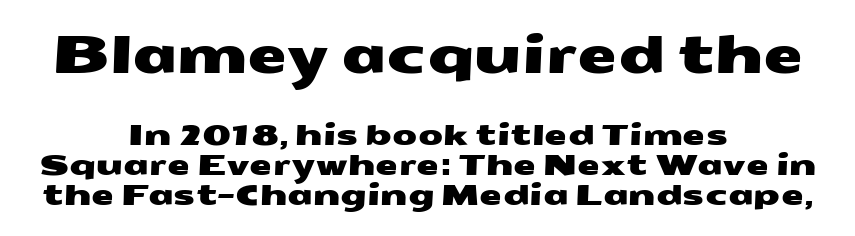
Q: Is the typeface a serif or a sans-serif typeface? A: Sans-serif.
Q: Is the text underlined? A: No.
Q: How is the paragraph aligned? A: Centered.
Q: Is the spacing between letters normal or unusually wide? A: Normal.
Q: Is the spacing between lines tight, normal or loose? A: Tight.
Q: Which block of text is set in a larger size, the first (top) or the second (bottom)? A: The first (top) one.
Q: Width (condensed, normal, or wide)? A: Wide.
Q: Stroke contrast? A: Medium.
Q: x-height? A: Medium.
Q: Monospaced? A: No.
